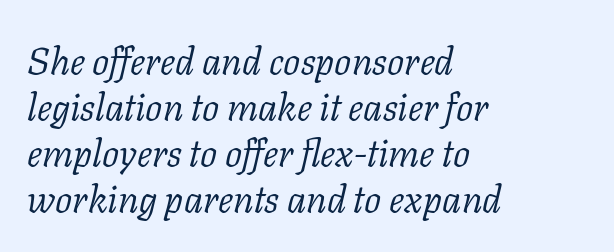
{"serif": "yes", "italic": "yes", "lean": "right", "slant_degrees": 11, "bold": "no", "weight": "light", "width": "normal", "stroke_contrast": "low", "x_height": "medium", "monospaced": "no", "underline": "no", "align": "left", "line_spacing_ratio": 1.21, "letter_spacing": "normal", "letter_spacing_em": 0.0, "glyph_px": 38}
